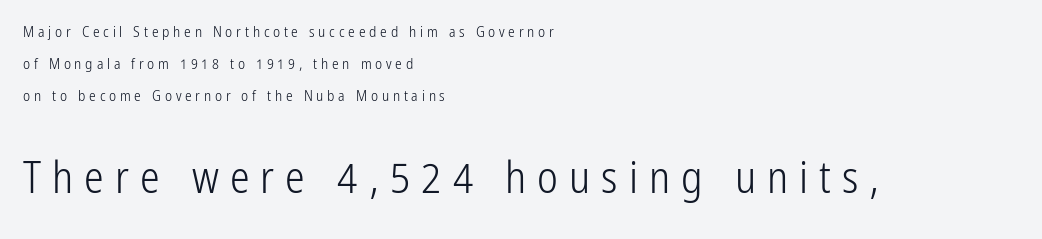
The gaps between neighbouring characters are conspicuously large. Layout note: lines flush left. The designer gave the closing block more size than the opening block. The typography opts for an upright posture over an oblique one.
